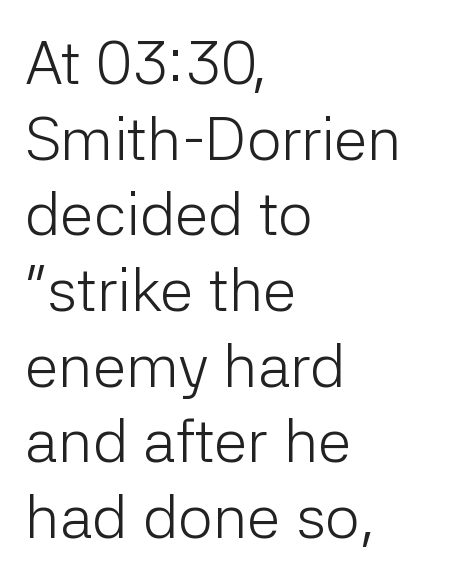
The typeface has the unassuming heft of standard copy or less. This rendering leaves character spacing at its baseline value. These lines stack with their left ends in a neat column. Serifs: no, the terminals of the letterforms are clean. A bare baseline throughout the passage. Is there any slant? The stems are plumb.
